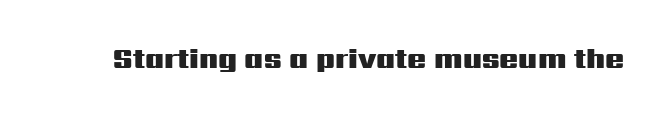
The letters stand upright; this is a roman face. Stroke thickness is high; the sample reads as a true bold. Here the designer chose a conventional face with non-uniform glyph widths. Is this a sans? Yes — the strokes have no serifs. The letters sit at their default tracking, neither squeezed nor spread.
